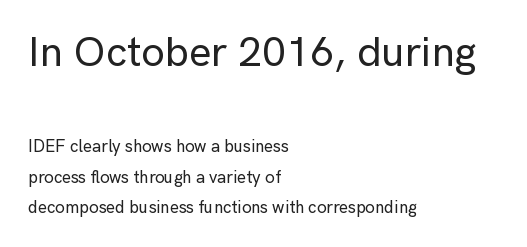
{"serif": "no", "italic": "no", "width": "normal", "stroke_contrast": "low", "x_height": "medium", "monospaced": "no", "underline": "no", "align": "left", "line_spacing_ratio": 1.78, "letter_spacing": "normal", "letter_spacing_em": 0.0, "larger_block": "first", "size_ratio": 2.47, "glyph_px": 42}
